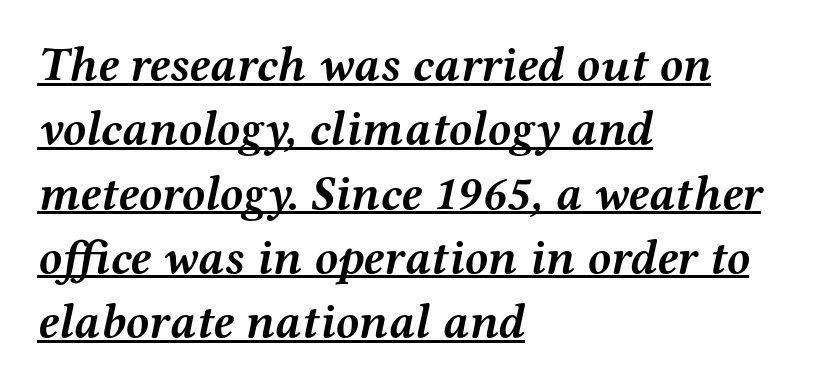
Summary of weight: heavy, a full bold. The face used here has a pronounced slope to its letters. Beneath each row of characters lies a ruled line. Here the designer chose a conventional face with non-uniform glyph widths.
